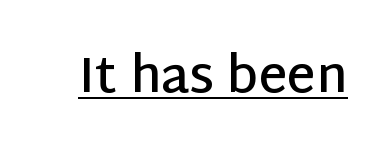
The face used here appears with an underline applied. Posture: straight, roman, zero tilt. The passage shown is typed in a proportional face where columns would drift. Nope, no serifs anywhere on these letters. Bold? Not quite — semibold, heavier than regular but stopping short.
